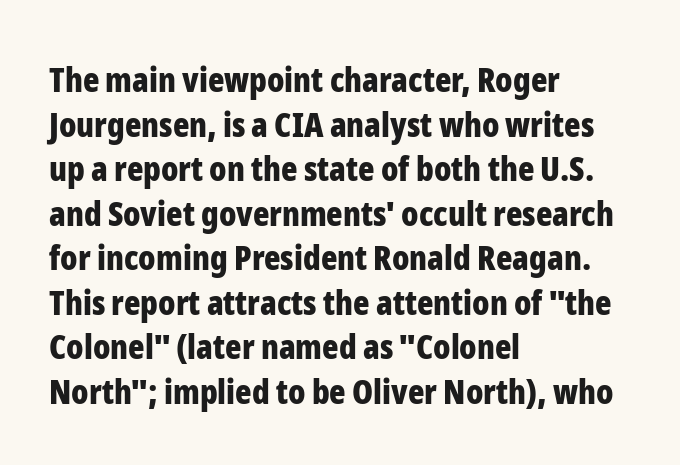
The image shows 34 px bold, condensed sans-serif type, upright; set left-aligned, normal line spacing (1.31x), normal letter spacing, not underlined; low stroke contrast and a medium x-height.
